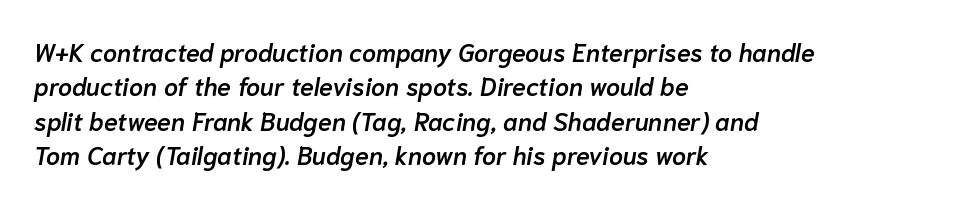
As a designer I'd log this as weight 600, semibold. Leading matches the norm, producing a regular column. Characters follow at the spacing the type designer built in. Visually the block forms a straight wall on the left and a jagged coastline on the right.
